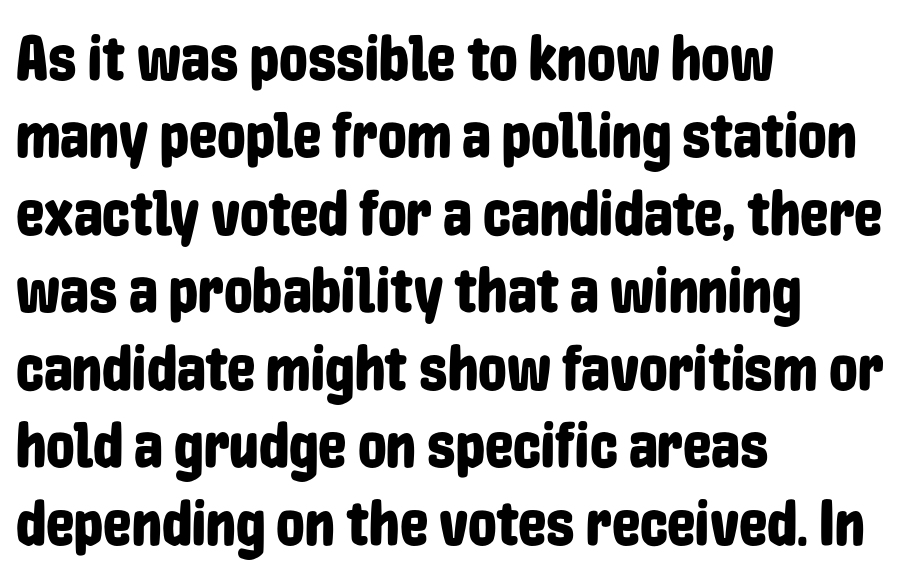
{"serif": "no", "italic": "no", "width": "condensed", "stroke_contrast": "low", "x_height": "medium", "monospaced": "no", "underline": "no", "align": "left", "line_spacing_ratio": 1.21, "letter_spacing": "normal", "letter_spacing_em": 0.0, "glyph_px": 64}
